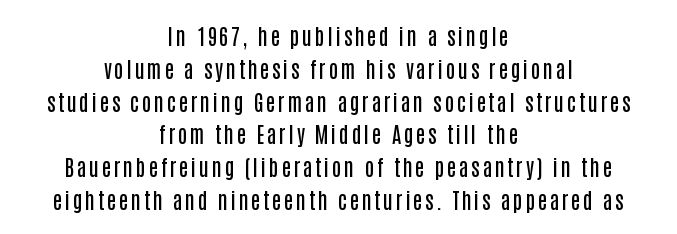
{"italic": "no", "bold": "semi", "underline": "no", "align": "center", "line_spacing": "normal", "line_spacing_ratio": 1.56, "glyph_px": 21}
